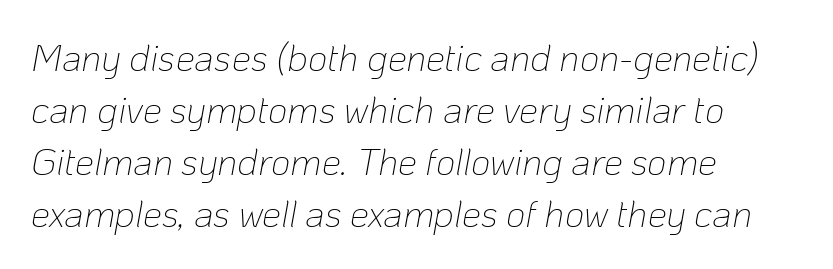
This reads as an unemphasized weight, regular at the heaviest. In terms of letterspacing, this is plain default setting. This is oblique type, the kind used for emphasis or titles. Typeset ragged right — the left edge is the straight one.
